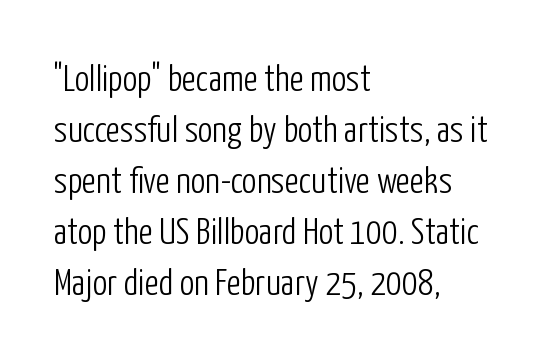
The image shows 37 px light, condensed sans-serif type, upright; set left-aligned, normal line spacing (1.38x), normal letter spacing, not underlined; low stroke contrast and a medium x-height.
